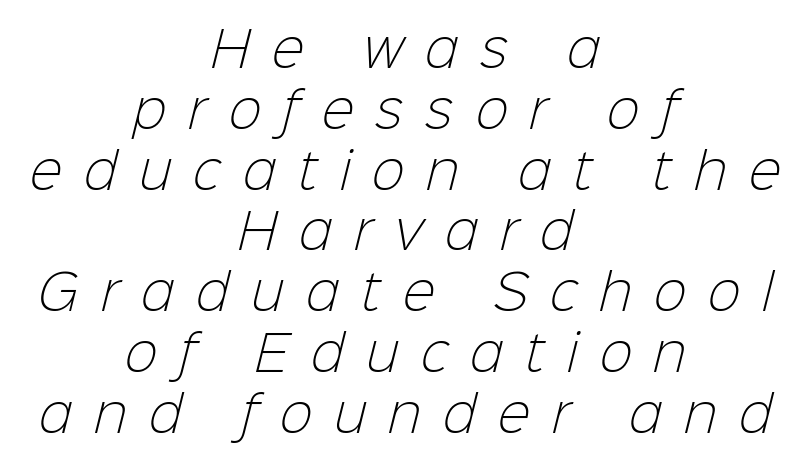
{"serif": "no", "bold": "no", "weight": "light", "width": "normal", "stroke_contrast": "low", "x_height": "medium", "monospaced": "no", "underline": "no", "align": "center", "line_spacing_ratio": 1.24, "letter_spacing": "wide", "letter_spacing_em": 0.45, "glyph_px": 49}
